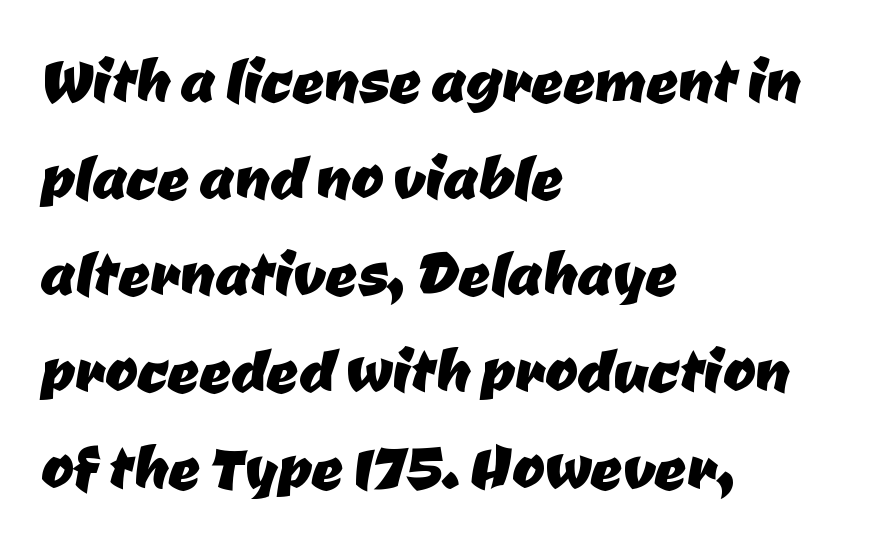
The image shows 78 px sans-serif type; set left-aligned, line spacing 1.24x, normal letter spacing, not underlined; low stroke contrast and a medium x-height.
